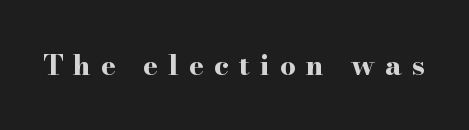
{"serif": "yes", "italic": "no", "bold": "yes", "weight": "bold", "width": "wide", "stroke_contrast": "high", "x_height": "small", "monospaced": "no", "underline": "no", "letter_spacing": "wide", "letter_spacing_em": 0.36, "glyph_px": 28}
